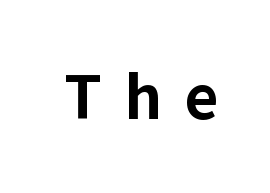
The image shows 66 px bold sans-serif type, upright; set unusually wide letter spacing (+0.34 em), not underlined; low stroke contrast and a medium x-height.
